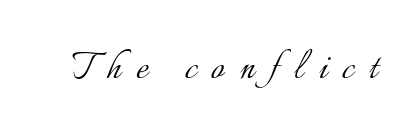
{"bold": "no", "weight": "light", "width": "normal", "stroke_contrast": "low", "x_height": "small", "monospaced": "no", "underline": "no", "letter_spacing": "wide", "letter_spacing_em": 0.33, "glyph_px": 46}
